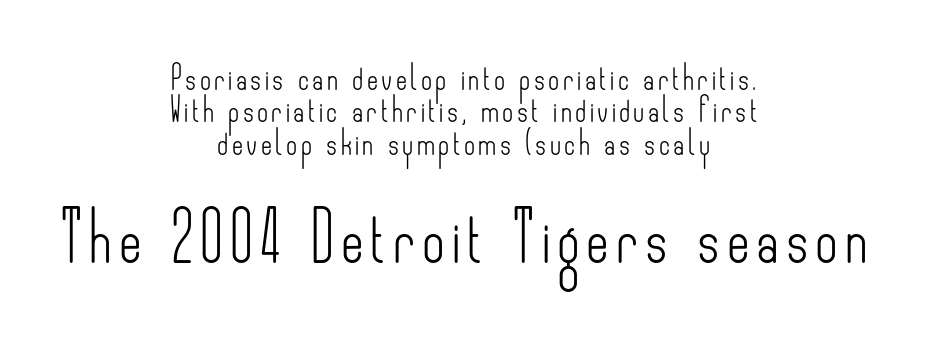
{"serif": "no", "italic": "no", "bold": "no", "weight": "light", "width": "condensed", "stroke_contrast": "low", "x_height": "small", "monospaced": "no", "underline": "no", "align": "center", "line_spacing": "normal", "line_spacing_ratio": 1.35, "larger_block": "second", "size_ratio": 2.04, "glyph_px": 49}
